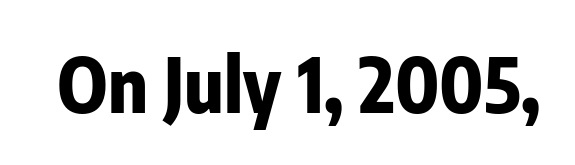
Q: Is the text bold? A: Yes.
Q: Is the text italic (slanted)? A: No, it is upright.
Q: Is the typeface a serif or a sans-serif typeface? A: Sans-serif.
Q: Is the text underlined? A: No.
Q: Is the spacing between letters normal or unusually wide? A: Normal.
Q: Width (condensed, normal, or wide)? A: Condensed.
Q: Stroke contrast? A: Low.
Q: x-height? A: Medium.
Q: Monospaced? A: No.
